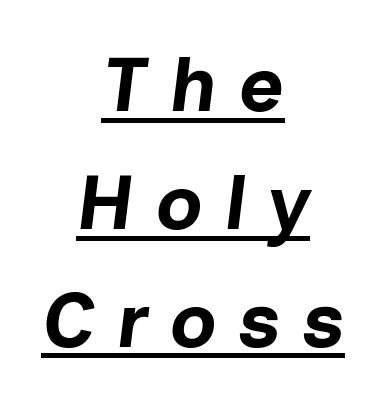
Q: Is the text bold? A: Yes.
Q: Is the text italic (slanted)? A: Yes, it leans right by about 7 degrees.
Q: Is the text underlined? A: Yes.
Q: How is the paragraph aligned? A: Centered.
Q: Is the spacing between letters normal or unusually wide? A: Unusually wide.
Q: Is the spacing between lines tight, normal or loose? A: Normal.
Q: Width (condensed, normal, or wide)? A: Normal.
Q: Stroke contrast? A: Low.
Q: x-height? A: Medium.
Q: Monospaced? A: No.
